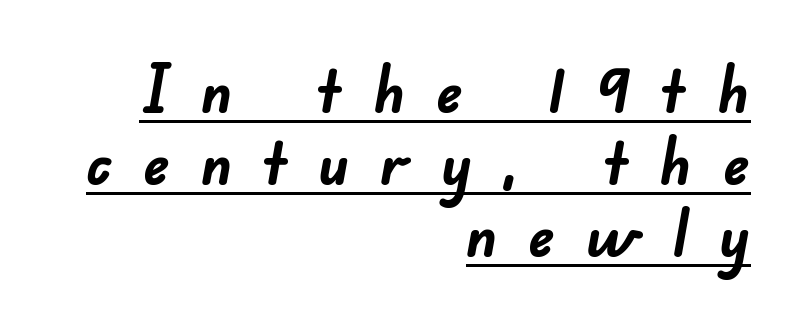
{"serif": "no", "bold": "yes", "weight": "semibold", "width": "normal", "stroke_contrast": "low", "x_height": "small", "monospaced": "no", "underline": "yes", "align": "right", "line_spacing": "tight", "line_spacing_ratio": 1.09, "letter_spacing": "wide", "letter_spacing_em": 0.46, "glyph_px": 66}
